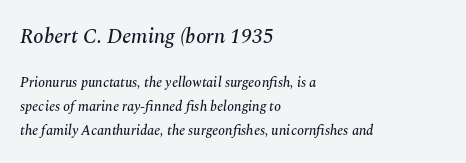
The leading is moderate, giving the passage an even texture. Whoever set this made the first block the dominant, larger element. Default kerning and tracking; the words read as compact shapes. Slanted lettering throughout. All the whitespace from short lines collects on the right. The gap between lines stays unmarked.
